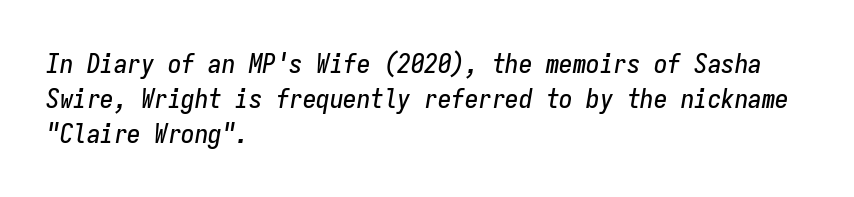
{"italic": "yes", "lean": "right", "slant_degrees": 9, "underline": "no", "align": "left", "line_spacing": "normal", "line_spacing_ratio": 1.29, "letter_spacing": "normal", "letter_spacing_em": 0.0, "glyph_px": 27}
